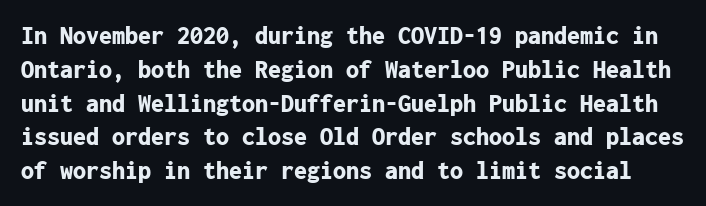
{"italic": "no", "bold": "yes", "underline": "no", "line_spacing": "normal", "line_spacing_ratio": 1.3, "letter_spacing": "normal", "letter_spacing_em": 0.0, "glyph_px": 26}
